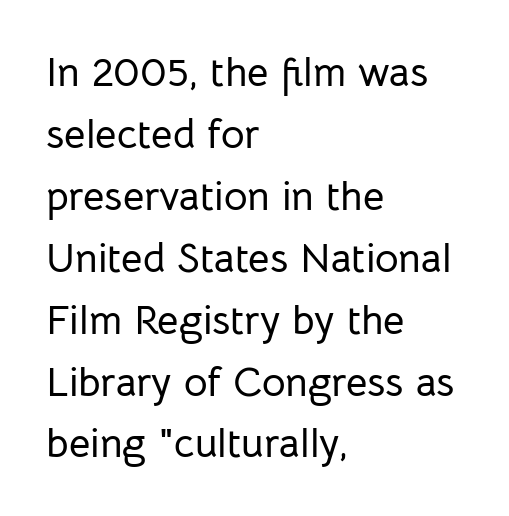
Q: Is the text italic (slanted)? A: No, it is upright.
Q: Is the typeface a serif or a sans-serif typeface? A: Sans-serif.
Q: Is the text underlined? A: No.
Q: How is the paragraph aligned? A: Left-aligned.
Q: Is the spacing between letters normal or unusually wide? A: Normal.
Q: Is the spacing between lines tight, normal or loose? A: Normal.
Q: Width (condensed, normal, or wide)? A: Normal.
Q: Stroke contrast? A: Low.
Q: x-height? A: Medium.
Q: Monospaced? A: No.
